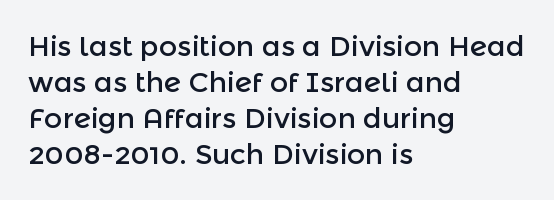
{"serif": "no", "italic": "no", "width": "normal", "x_height": "medium", "monospaced": "no", "underline": "no", "align": "left", "line_spacing": "normal", "line_spacing_ratio": 1.28, "letter_spacing": "normal", "letter_spacing_em": 0.0, "glyph_px": 28}
